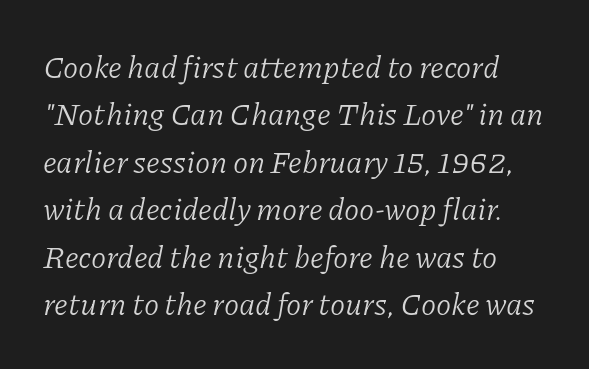
Standard letterfit; no display-style spreading of the glyphs. The specimen reads as italic at a glance. Quick note: underline off. Nothing heavy about these letters — not bold at all. What's the leading like? Ordinary, nothing unusual. I'd call this a serif setting — the letters wear small feet.
